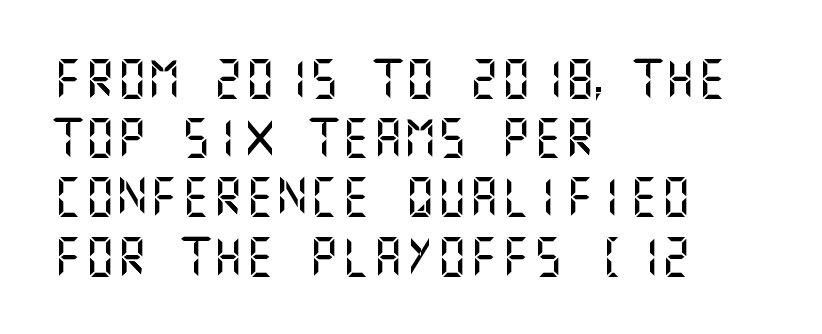
{"serif": "no", "italic": "no", "width": "normal", "stroke_contrast": "medium", "x_height": "large", "underline": "no", "align": "left", "line_spacing": "normal", "line_spacing_ratio": 1.48, "letter_spacing": "normal", "letter_spacing_em": 0.0, "glyph_px": 40}
